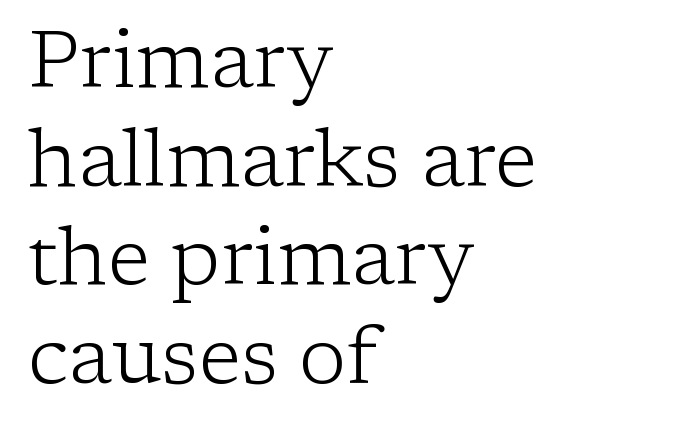
Short and long lines alike share a common starting point at left. One glance says typical: line gaps are just what's usual. The face used here is seriffed, in the tradition of book romans. The letterforms sit at book weight or below. Short note: letters normally spaced.
